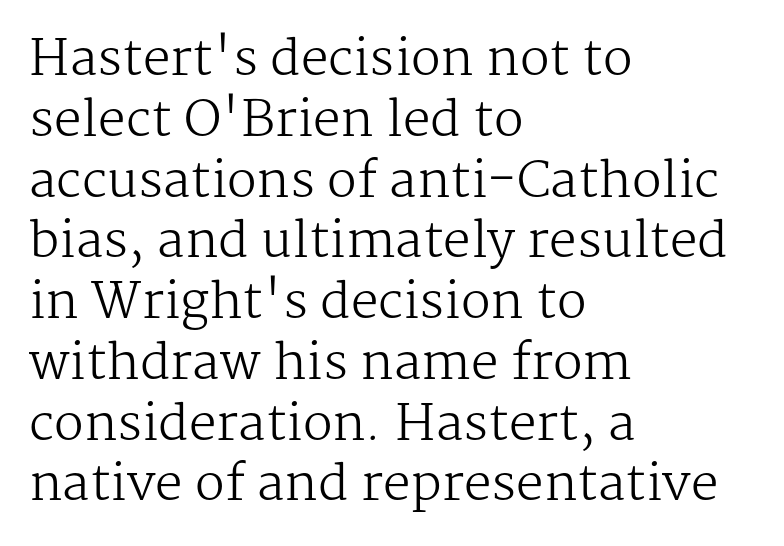
Q: Is the text bold? A: No.
Q: Is the text italic (slanted)? A: No, it is upright.
Q: Is the typeface a serif or a sans-serif typeface? A: Serif.
Q: Is the text underlined? A: No.
Q: How is the paragraph aligned? A: Left-aligned.
Q: Is the spacing between letters normal or unusually wide? A: Normal.
Q: Width (condensed, normal, or wide)? A: Normal.
Q: Stroke contrast? A: Medium.
Q: x-height? A: Medium.
Q: Monospaced? A: No.
